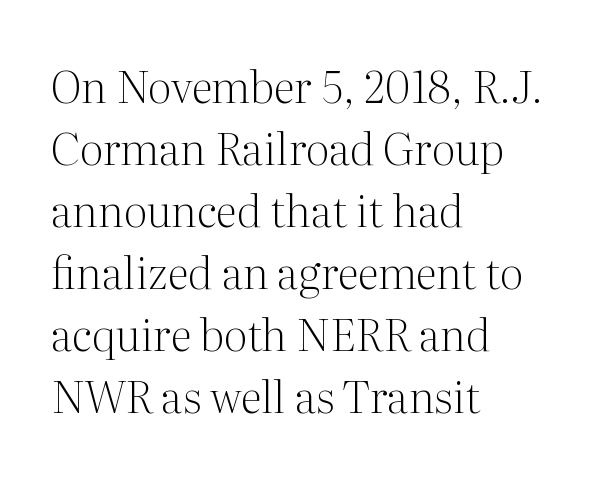
Q: Is the text bold? A: No.
Q: Is the text italic (slanted)? A: No, it is upright.
Q: Is the typeface a serif or a sans-serif typeface? A: Serif.
Q: Is the text underlined? A: No.
Q: How is the paragraph aligned? A: Left-aligned.
Q: Is the spacing between letters normal or unusually wide? A: Normal.
Q: Is the spacing between lines tight, normal or loose? A: Normal.
Q: Width (condensed, normal, or wide)? A: Normal.
Q: Stroke contrast? A: Medium.
Q: x-height? A: Medium.
Q: Monospaced? A: No.
